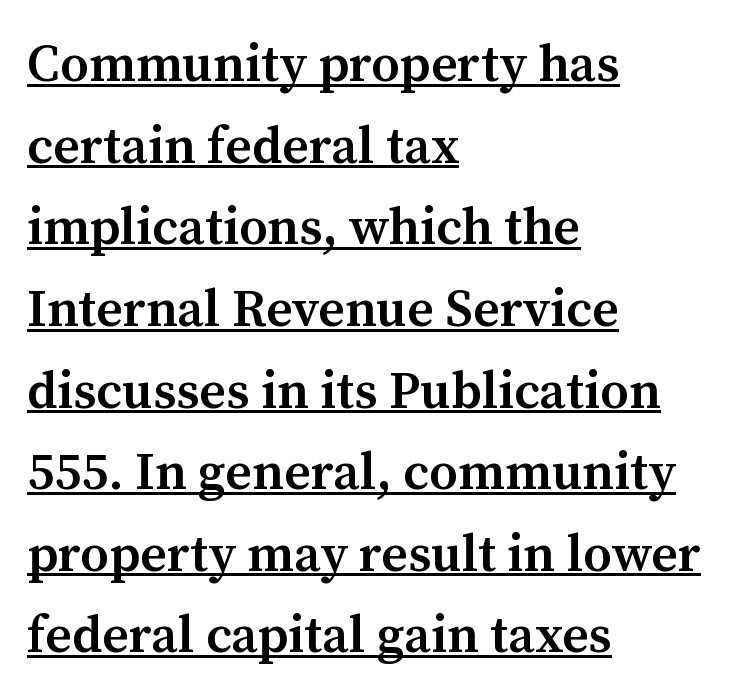
{"serif": "yes", "italic": "no", "bold": "semi", "weight": "semibold", "width": "normal", "stroke_contrast": "medium", "x_height": "medium", "monospaced": "no", "underline": "yes", "align": "left", "line_spacing": "normal", "line_spacing_ratio": 1.57, "letter_spacing": "normal", "letter_spacing_em": 0.0, "glyph_px": 52}
